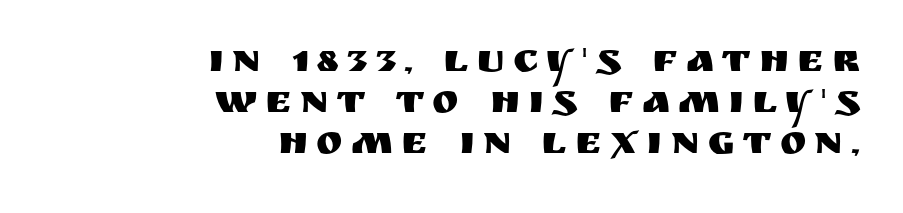
You could barely slide anything between these rows. In terms of letterform style, serifs are entirely absent. Looks like regular typesetting: each glyph gets only the width it needs. A typesetter would call this heavily tracked-out type.
